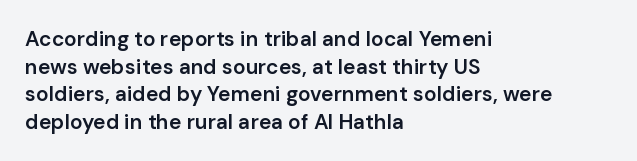
The image shows 21 px text type, upright; set left-aligned, normal line spacing (1.31x), normal letter spacing, not underlined.
